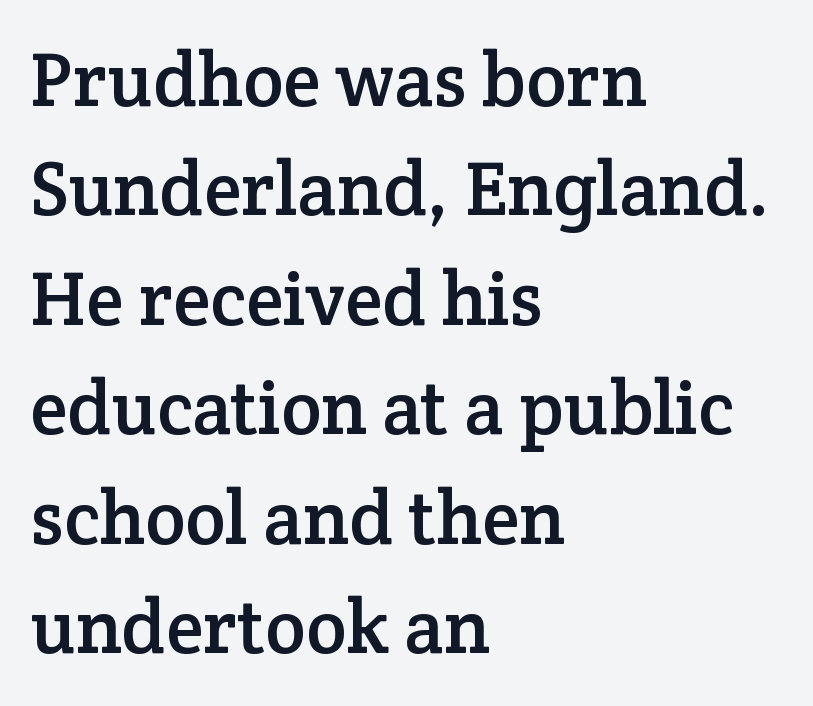
The image shows 76 px serif type, upright; set left-aligned, normal line spacing (1.44x), normal letter spacing, not underlined; low stroke contrast and a medium x-height.
